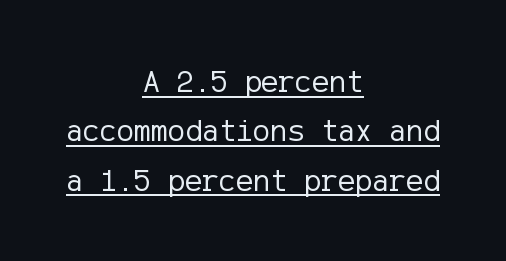
Ascenders rise straight up at ninety degrees. A quiet, ordinary-to-light weight characterises the typeface. The typesetter has applied underlining to the passage shown. Whoever set this chose a conventional vertical rhythm. Stroke terminals: plain, sans-serif. A student would call this center alignment; a typographer would say set centered.
